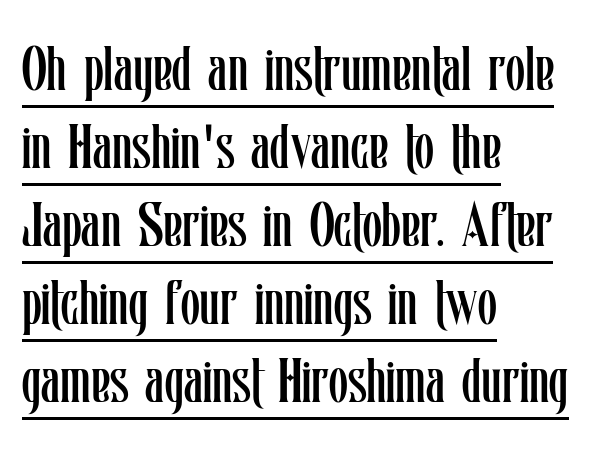
Each letter keeps its own natural width here, so spacing adapts to shape. The cut favours lightness, reaching ordinary text weight at its darkest. A normal amount of white space separates one row of letters from the next. The lettering is marked with a stroke running underneath it.
